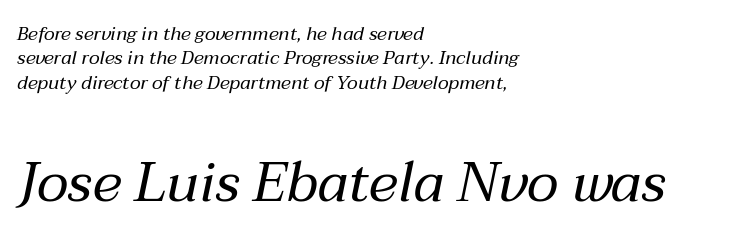
Q: Is the text bold? A: No.
Q: Is the text italic (slanted)? A: Yes, it leans right by about 12 degrees.
Q: Is the text underlined? A: No.
Q: How is the paragraph aligned? A: Left-aligned.
Q: Is the spacing between letters normal or unusually wide? A: Normal.
Q: Is the spacing between lines tight, normal or loose? A: Normal.
Q: Which block of text is set in a larger size, the first (top) or the second (bottom)? A: The second (bottom) one.
Q: Width (condensed, normal, or wide)? A: Normal.
Q: Stroke contrast? A: Medium.
Q: x-height? A: Medium.
Q: Monospaced? A: No.
